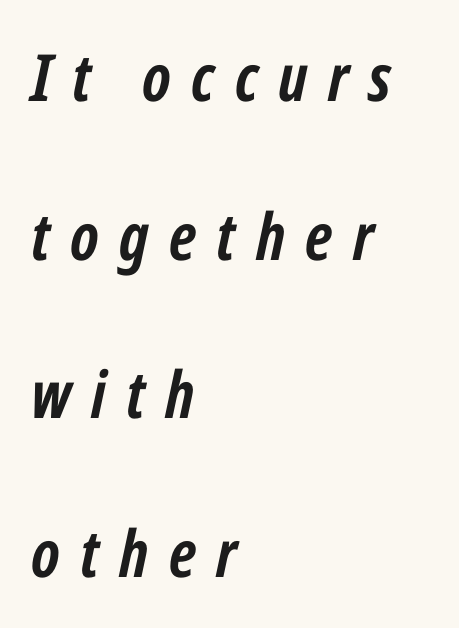
{"italic": "yes", "lean": "right", "slant_degrees": 12, "bold": "yes", "weight": "semibold", "width": "condensed", "stroke_contrast": "low", "x_height": "medium", "monospaced": "no", "underline": "no", "align": "left", "line_spacing": "loose", "line_spacing_ratio": 2.44, "letter_spacing": "wide", "letter_spacing_em": 0.31, "glyph_px": 65}
